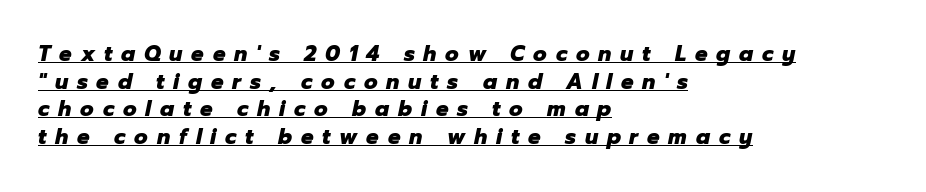
The image shows 21 px bold type, italic (leaning right); set left-aligned, normal line spacing (1.32x), unusually wide letter spacing (+0.42 em), underlined.
